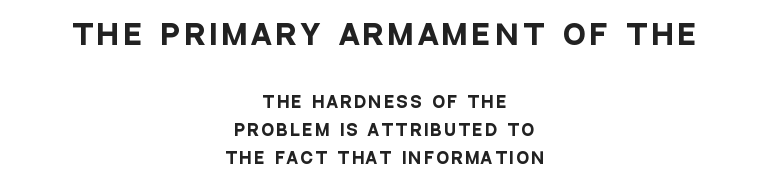
Any mark beneath the type? The region is blank. The letters stand upright; this is a roman face. Scale decreases going downward across the two blocks. Compared with an ordinary text face, these strokes are far heavier — a full bold. The text block is weighted toward neither margin, spreading evenly from the middle.
